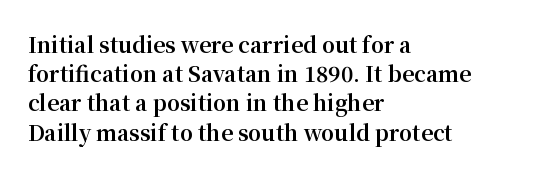
Q: Is the text bold? A: Yes.
Q: Is the text italic (slanted)? A: No, it is upright.
Q: Is the text underlined? A: No.
Q: How is the paragraph aligned? A: Left-aligned.
Q: Is the spacing between letters normal or unusually wide? A: Normal.
Q: Is the spacing between lines tight, normal or loose? A: Normal.
